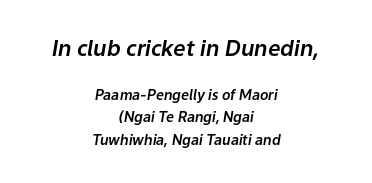
Q: Is the text italic (slanted)? A: Yes, it leans right by about 9 degrees.
Q: Is the text underlined? A: No.
Q: How is the paragraph aligned? A: Centered.
Q: Is the spacing between letters normal or unusually wide? A: Normal.
Q: Is the spacing between lines tight, normal or loose? A: Normal.
Q: Which block of text is set in a larger size, the first (top) or the second (bottom)? A: The first (top) one.
